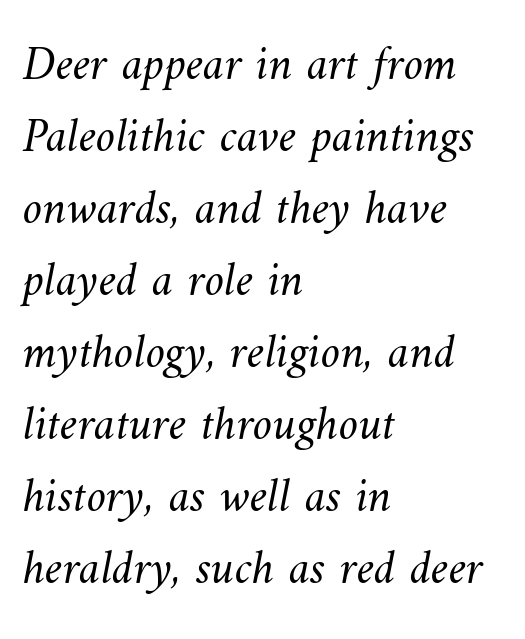
Q: Is the text bold? A: No.
Q: Is the text underlined? A: No.
Q: How is the paragraph aligned? A: Left-aligned.
Q: Is the spacing between letters normal or unusually wide? A: Normal.
Q: Is the spacing between lines tight, normal or loose? A: Normal.
Q: Width (condensed, normal, or wide)? A: Normal.
Q: Stroke contrast? A: Medium.
Q: x-height? A: Small.
Q: Monospaced? A: No.
